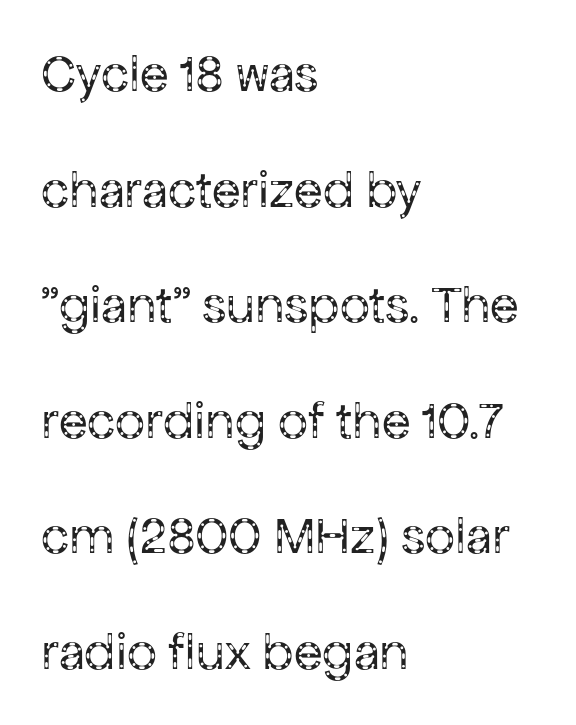
Q: Is the text bold? A: No.
Q: Is the text italic (slanted)? A: No, it is upright.
Q: Is the typeface a serif or a sans-serif typeface? A: Sans-serif.
Q: Is the text underlined? A: No.
Q: How is the paragraph aligned? A: Left-aligned.
Q: Is the spacing between letters normal or unusually wide? A: Normal.
Q: Is the spacing between lines tight, normal or loose? A: Loose.
Q: Width (condensed, normal, or wide)? A: Normal.
Q: Stroke contrast? A: Low.
Q: x-height? A: Medium.
Q: Monospaced? A: No.
